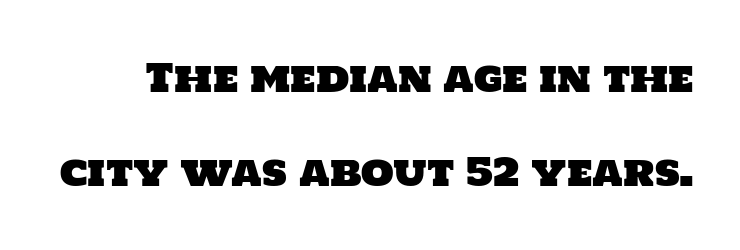
Each letter keeps its own natural width here, so spacing adapts to shape. Short note: letters normally spaced. Grotesque or geometric, the face here clearly has no serifs. The foot of each line stays bare and open. Interline gaps are noticeably wide in this sample.
